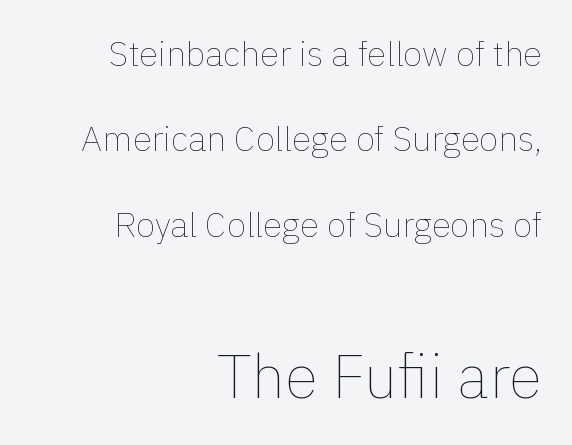
The image shows 61 px thin type, upright; set right-aligned, loose line spacing (2.44x), normal letter spacing, not underlined; the second (bottom) block is 1.74x larger; a medium x-height.
